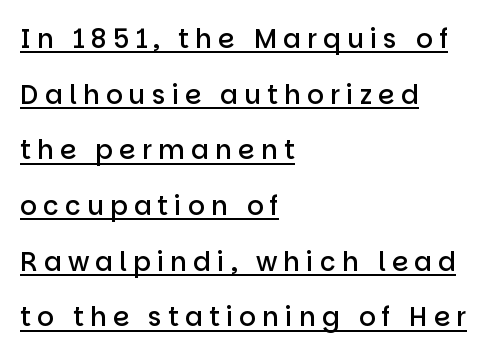
{"italic": "no", "bold": "semi", "underline": "yes", "align": "left", "line_spacing": "loose", "line_spacing_ratio": 2.14, "letter_spacing": "wide", "letter_spacing_em": 0.24, "glyph_px": 26}
